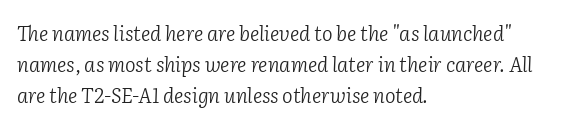
The image shows 20 px text type, italic (leaning right); set left-aligned, normal line spacing (1.55x), normal letter spacing, not underlined.
